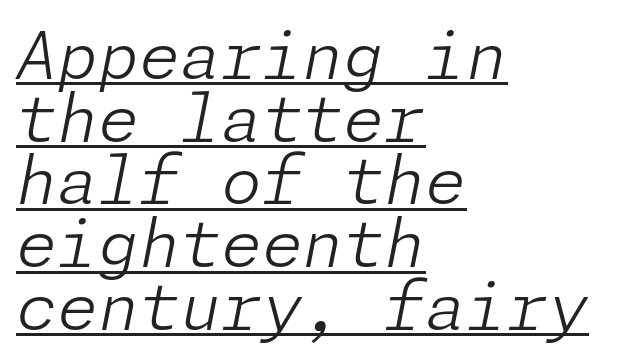
Q: Is the text bold? A: No.
Q: Is the text italic (slanted)? A: Yes, it leans right by about 11 degrees.
Q: Is the text underlined? A: Yes.
Q: How is the paragraph aligned? A: Left-aligned.
Q: Is the spacing between letters normal or unusually wide? A: Normal.
Q: Is the spacing between lines tight, normal or loose? A: Tight.
Q: Width (condensed, normal, or wide)? A: Normal.
Q: Stroke contrast? A: Low.
Q: x-height? A: Medium.
